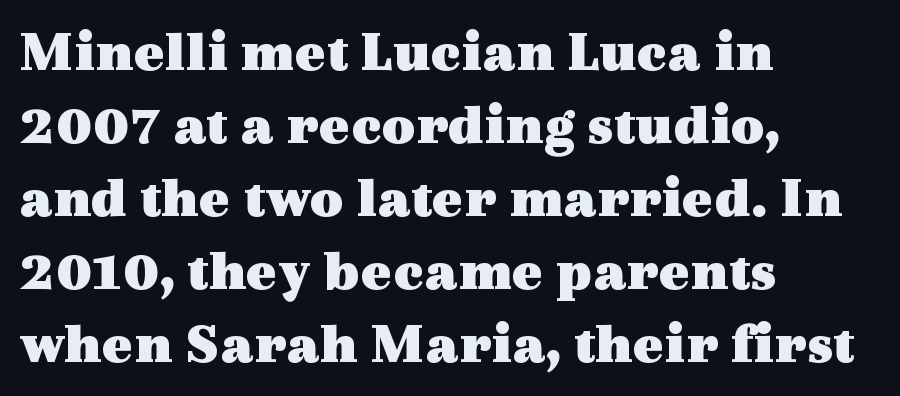
{"serif": "yes", "italic": "no", "bold": "yes", "weight": "heavy", "width": "wide", "x_height": "medium", "monospaced": "no", "underline": "no", "align": "left", "line_spacing": "normal", "line_spacing_ratio": 1.26, "letter_spacing": "normal", "letter_spacing_em": 0.0, "glyph_px": 58}
